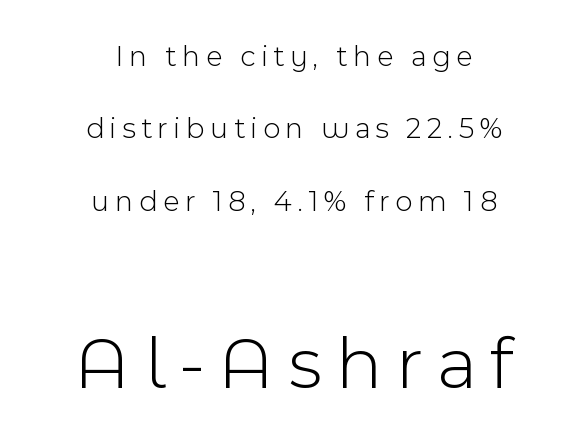
Words float on clear page, feet unadorned. The line-height multiplier appears high, well above default. Looks like regular typesetting: each glyph gets only the width it needs. Regarding serifs, this sample does without them. These lines were composed using upright roman letters.
